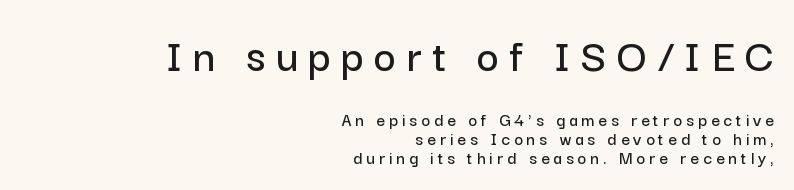
Q: Is the text italic (slanted)? A: No, it is upright.
Q: Is the typeface a serif or a sans-serif typeface? A: Sans-serif.
Q: Is the text underlined? A: No.
Q: How is the paragraph aligned? A: Right-aligned.
Q: Is the spacing between letters normal or unusually wide? A: Unusually wide.
Q: Is the spacing between lines tight, normal or loose? A: Tight.
Q: Which block of text is set in a larger size, the first (top) or the second (bottom)? A: The first (top) one.
Q: Width (condensed, normal, or wide)? A: Normal.
Q: Stroke contrast? A: Low.
Q: x-height? A: Medium.
Q: Monospaced? A: No.
